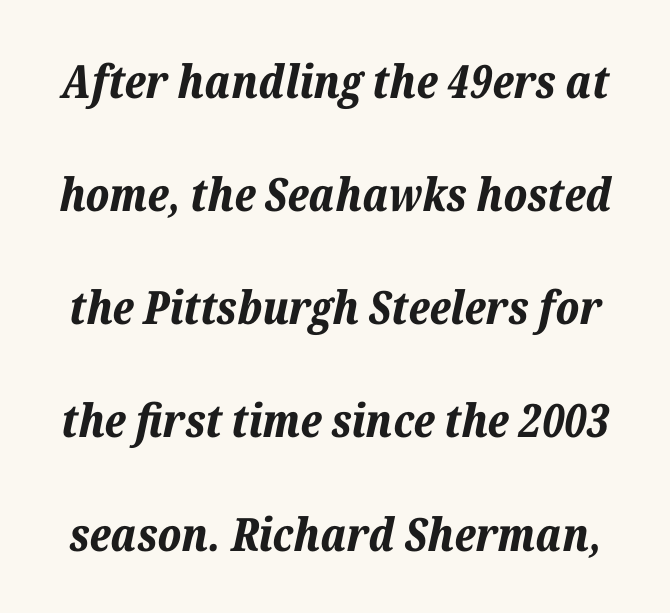
The face used here is proportionally spaced, like ordinary book or web type. The space beneath each line is pristine and unruled. Slanted lettering throughout. What's the leading like? Stretched, with rows far apart. Look at the stroke-to-counter ratio: heavy, a bold.
